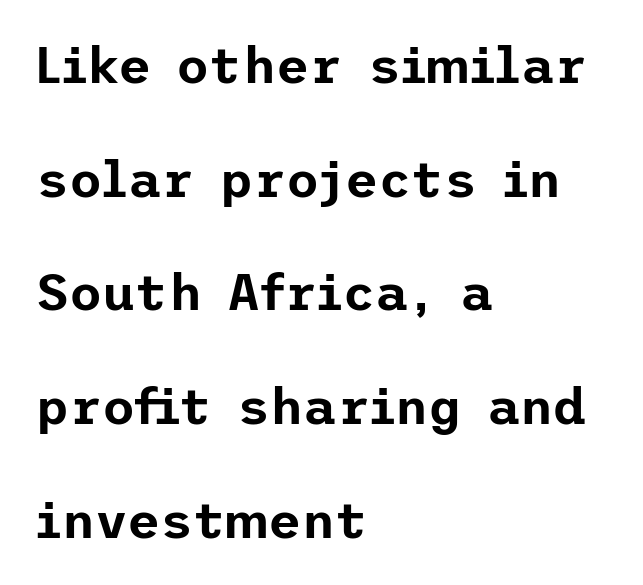
The image shows 51 px sans-serif type, upright; set left-aligned, loose line spacing (2.23x), normal letter spacing, not underlined; low stroke contrast and a medium x-height.
